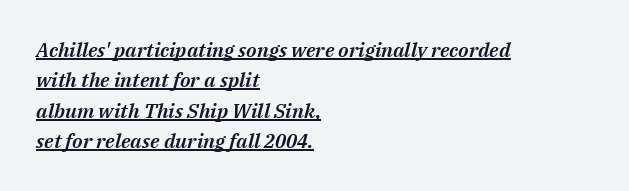
{"italic": "yes", "lean": "right", "slant_degrees": 14, "underline": "yes", "align": "left", "line_spacing": "normal", "line_spacing_ratio": 1.52, "letter_spacing": "normal", "letter_spacing_em": 0.0, "glyph_px": 20}
